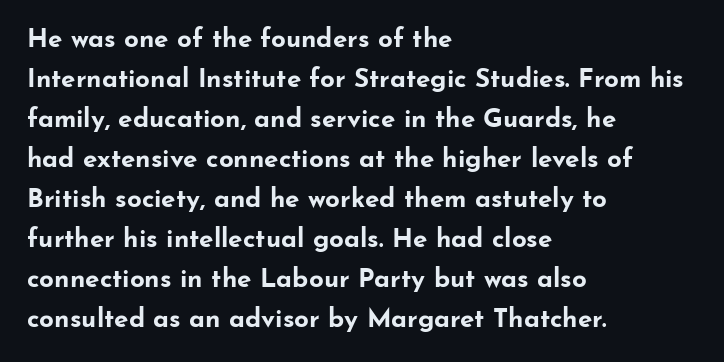
The image shows 26 px bold type, upright; set left-aligned, normal line spacing (1.54x), normal letter spacing, not underlined.
